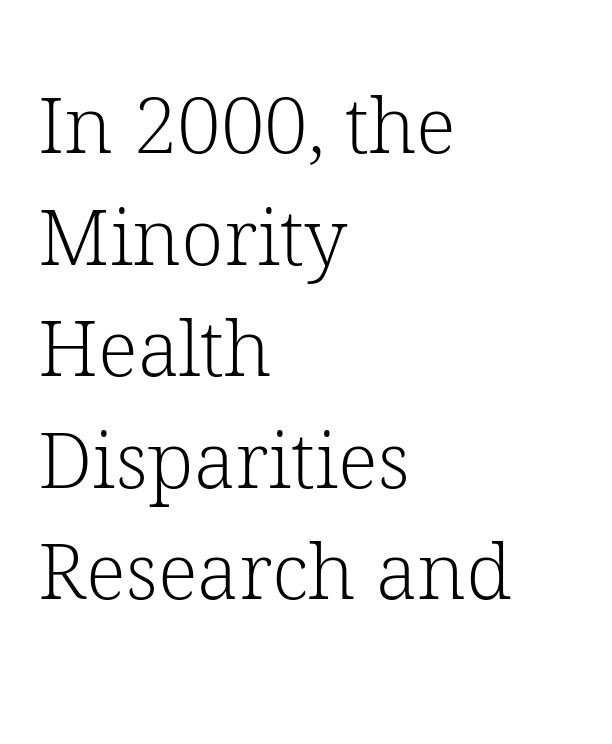
{"serif": "yes", "italic": "no", "bold": "no", "weight": "light", "width": "normal", "stroke_contrast": "low", "x_height": "medium", "monospaced": "no", "underline": "no", "align": "left", "line_spacing": "normal", "line_spacing_ratio": 1.43, "letter_spacing": "normal", "letter_spacing_em": 0.0, "glyph_px": 78}
